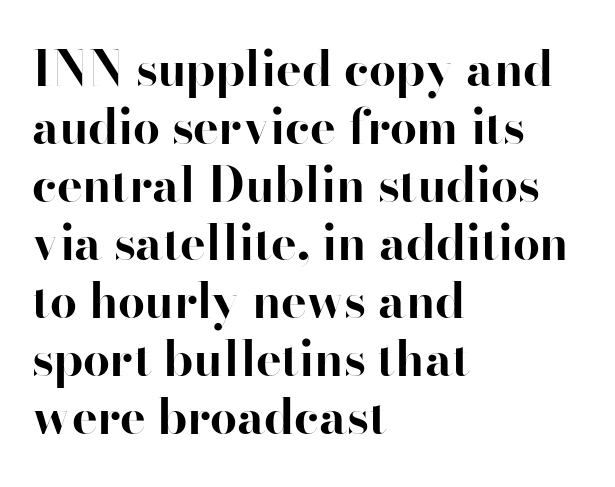
{"serif": "no", "italic": "no", "bold": "yes", "weight": "bold", "width": "normal", "stroke_contrast": "high", "x_height": "small", "monospaced": "no", "underline": "no", "align": "left", "line_spacing_ratio": 1.21, "letter_spacing": "normal", "letter_spacing_em": 0.0, "glyph_px": 48}
